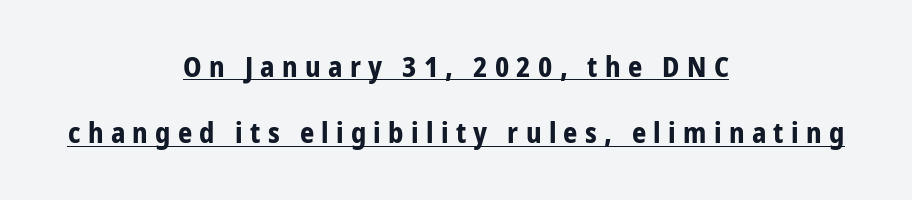
{"serif": "no", "italic": "no", "bold": "yes", "weight": "bold", "width": "condensed", "stroke_contrast": "low", "x_height": "medium", "monospaced": "no", "underline": "yes", "align": "center", "line_spacing": "loose", "line_spacing_ratio": 2.36, "letter_spacing": "wide", "letter_spacing_em": 0.26, "glyph_px": 28}
